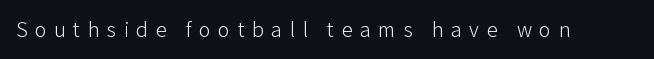
{"italic": "no", "bold": "no", "underline": "no", "letter_spacing": "wide", "letter_spacing_em": 0.34, "glyph_px": 22}
